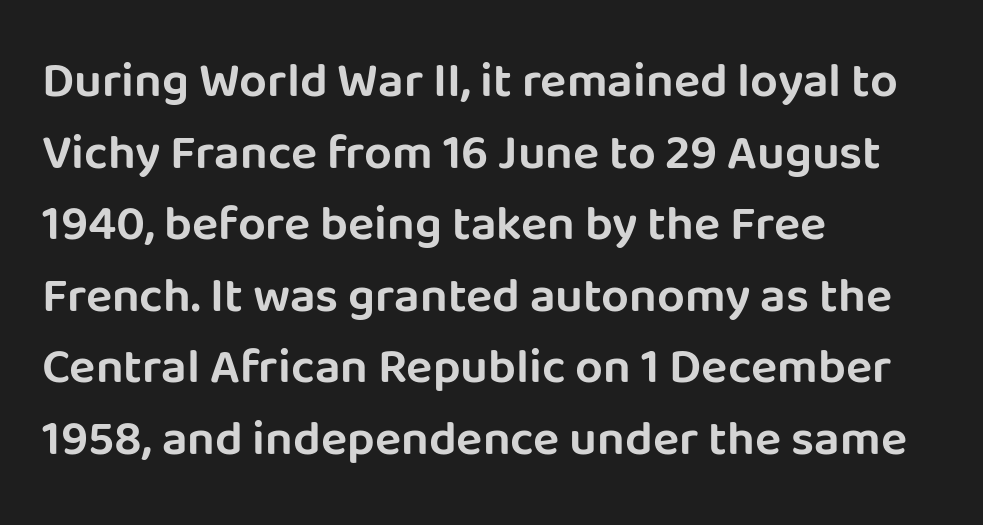
{"serif": "no", "italic": "no", "width": "normal", "stroke_contrast": "low", "x_height": "large", "monospaced": "no", "underline": "no", "align": "left", "line_spacing": "normal", "line_spacing_ratio": 1.46, "letter_spacing": "normal", "letter_spacing_em": 0.0, "glyph_px": 49}
